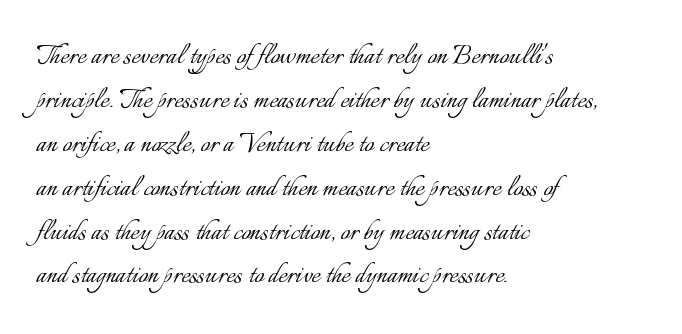
Q: Is the text bold? A: No.
Q: Is the text italic (slanted)? A: Yes.
Q: Is the text underlined? A: No.
Q: How is the paragraph aligned? A: Left-aligned.
Q: Is the spacing between letters normal or unusually wide? A: Normal.
Q: Is the spacing between lines tight, normal or loose? A: Normal.
Q: Width (condensed, normal, or wide)? A: Normal.
Q: Stroke contrast? A: Low.
Q: x-height? A: Small.
Q: Monospaced? A: No.
